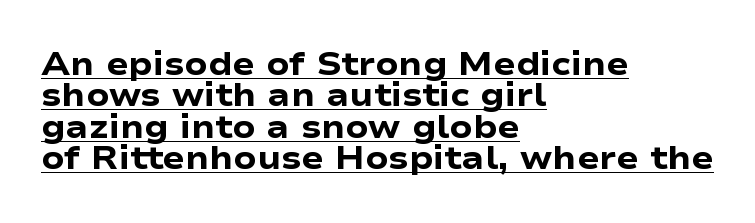
The image shows 33 px heavy, wide sans-serif type, upright; set left-aligned, tight line spacing (0.95x), normal letter spacing, underlined; low stroke contrast and a medium x-height.
